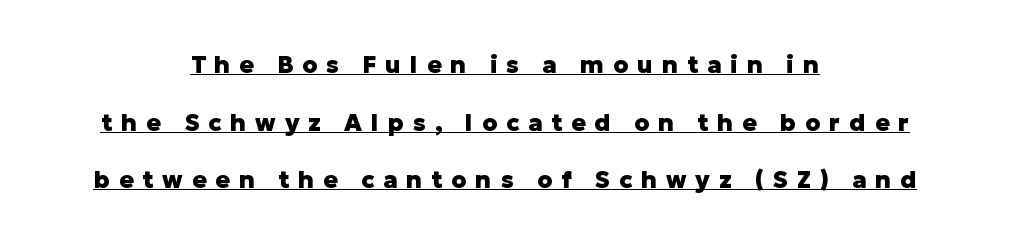
Q: Is the text bold? A: Yes.
Q: Is the text italic (slanted)? A: No, it is upright.
Q: Is the text underlined? A: Yes.
Q: How is the paragraph aligned? A: Centered.
Q: Is the spacing between letters normal or unusually wide? A: Unusually wide.
Q: Is the spacing between lines tight, normal or loose? A: Loose.
